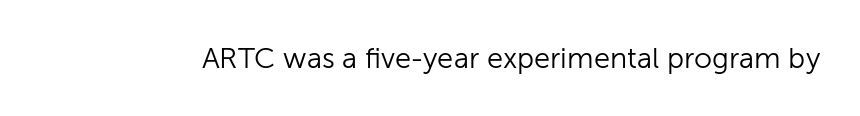
Type without underlining. Are there feet on the stems? There aren't — it's a sans. Spacing verdict: proportional, widths tailored to each character. The letterforms sit shoulder to shoulder at normal distance. The specimen reads as upright at a glance. The strokes carry an ordinary text weight at most.
